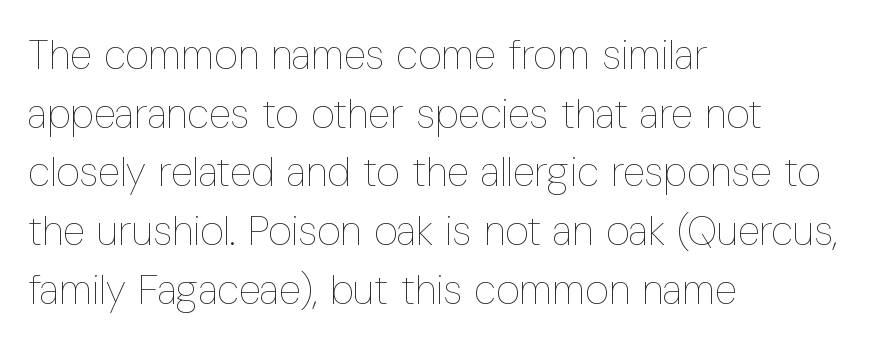
Each stroke keeps to a modest, everyday thickness or less. Normally led — the rows are evenly, conventionally spaced. Is this a fixed-width face? No — the glyphs have proportional, varying widths. How are the letters spaced? Ordinarily, with no added tracking. Bare-footed words on every line. This sample uses an upright cut, with every glyph sitting square on the baseline.
